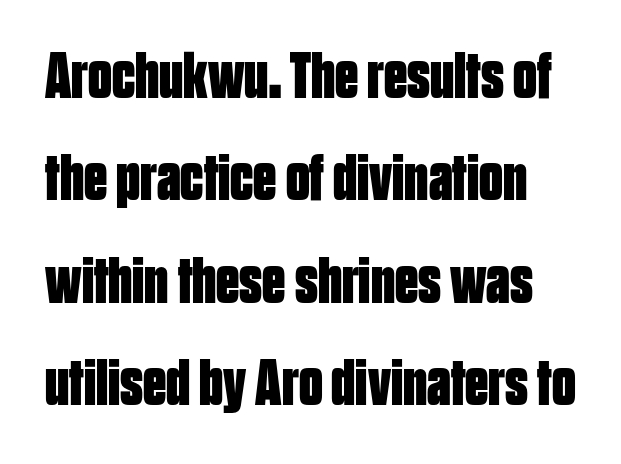
The image shows 66 px bold, condensed sans-serif type, upright; set normal line spacing (1.55x), normal letter spacing, not underlined; low stroke contrast and a large x-height.
